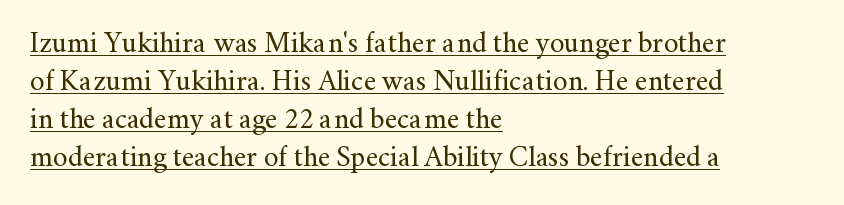
Somebody hit Ctrl+U on this one — the words are underlined. Spacing verdict: proportional, widths tailored to each character. Nothing heavy about these letters — not bold at all. Look at the bottom of the vertical strokes: they flare into serifs here.
